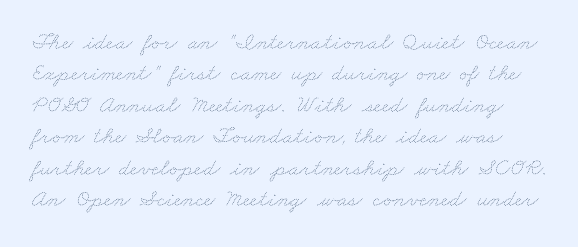
Q: Is the text bold? A: No.
Q: Is the text underlined? A: No.
Q: Is the spacing between letters normal or unusually wide? A: Normal.
Q: Is the spacing between lines tight, normal or loose? A: Normal.
